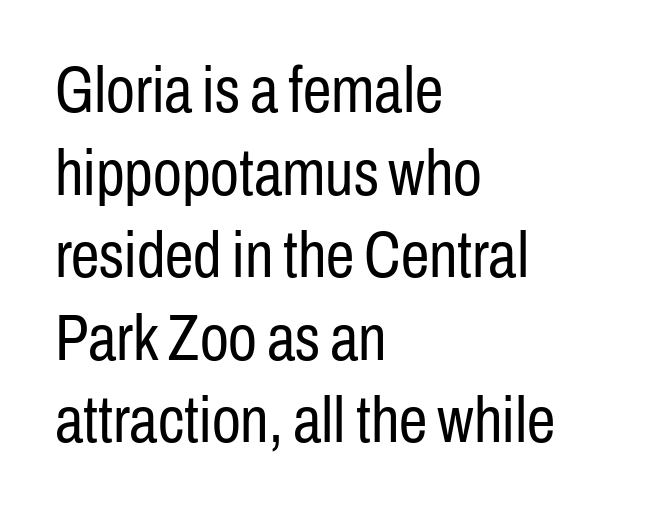
{"serif": "no", "italic": "no", "bold": "no", "weight": "regular", "width": "condensed", "stroke_contrast": "low", "x_height": "medium", "monospaced": "no", "underline": "no", "align": "left", "line_spacing": "normal", "line_spacing_ratio": 1.29, "letter_spacing": "normal", "letter_spacing_em": 0.0, "glyph_px": 64}
